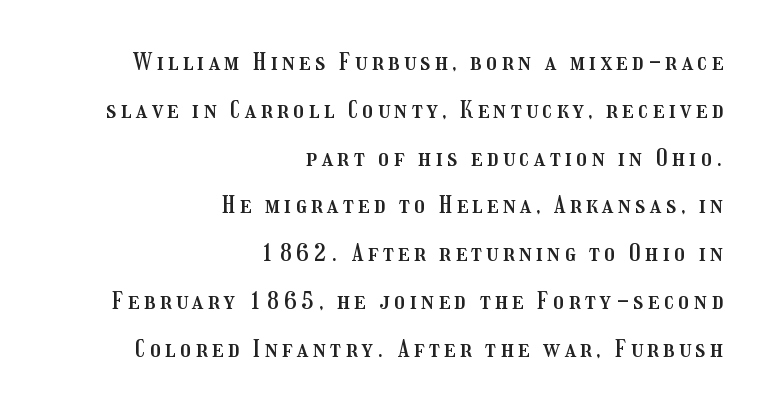
The image shows 24 px text type, upright; set right-aligned, loose line spacing (1.99x), not underlined.
